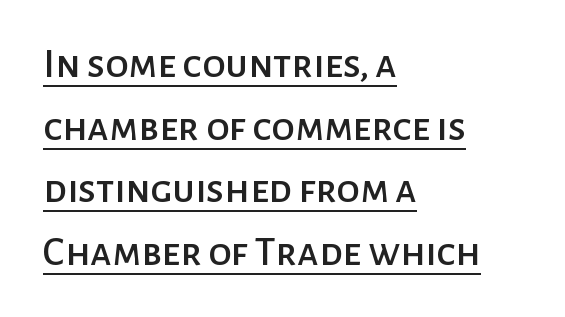
{"serif": "no", "italic": "no", "width": "normal", "stroke_contrast": "low", "x_height": "medium", "monospaced": "no", "underline": "yes", "align": "left", "line_spacing": "normal", "line_spacing_ratio": 1.49, "letter_spacing": "normal", "letter_spacing_em": 0.0, "glyph_px": 42}
